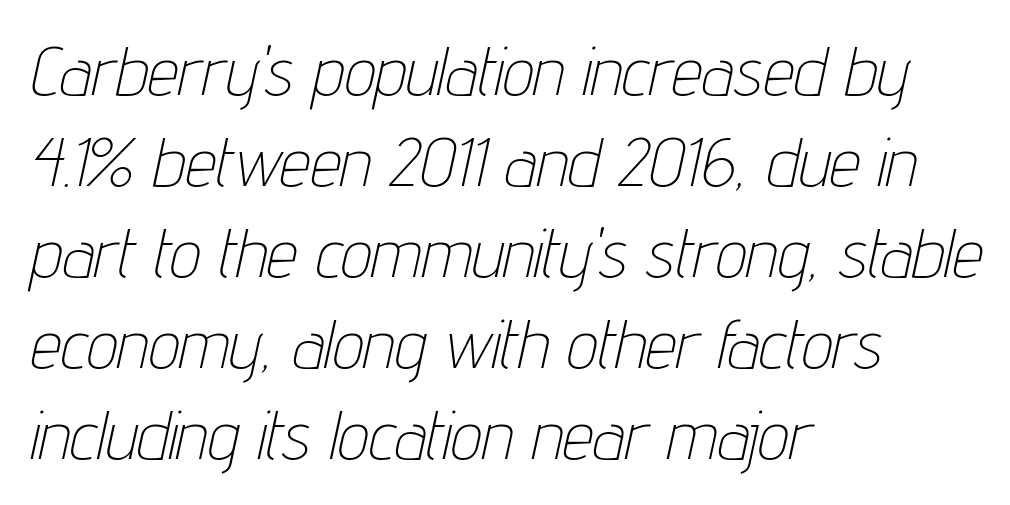
Q: Is the text bold? A: No.
Q: Is the text italic (slanted)? A: Yes, it leans right by about 12 degrees.
Q: Is the text underlined? A: No.
Q: How is the paragraph aligned? A: Left-aligned.
Q: Is the spacing between letters normal or unusually wide? A: Normal.
Q: Is the spacing between lines tight, normal or loose? A: Normal.
Q: Width (condensed, normal, or wide)? A: Condensed.
Q: Stroke contrast? A: Low.
Q: x-height? A: Medium.
Q: Monospaced? A: No.
